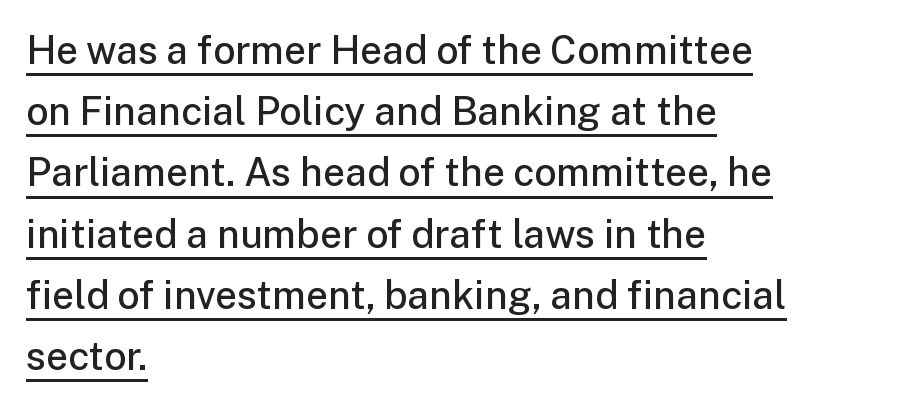
Q: Is the text bold? A: Semi-bold.
Q: Is the text italic (slanted)? A: No, it is upright.
Q: Is the typeface a serif or a sans-serif typeface? A: Sans-serif.
Q: Is the text underlined? A: Yes.
Q: How is the paragraph aligned? A: Left-aligned.
Q: Is the spacing between letters normal or unusually wide? A: Normal.
Q: Is the spacing between lines tight, normal or loose? A: Normal.
Q: Width (condensed, normal, or wide)? A: Normal.
Q: Stroke contrast? A: Low.
Q: x-height? A: Medium.
Q: Monospaced? A: No.
